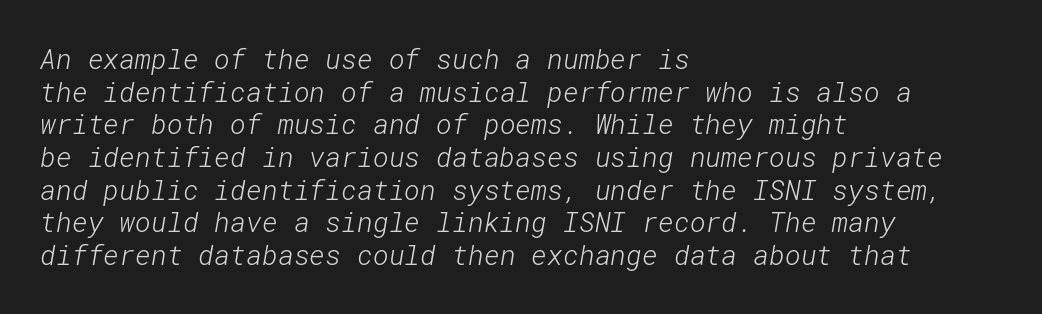
These glyphs show unthickened strokes, regular width or finer. The glyphs are unaccompanied by any horizontal stroke below them. The horizontal fit of the characters is conventional and even. The rendering anchors every line to the left-hand side.
